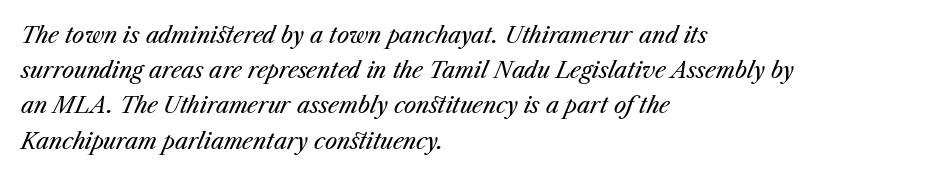
Q: Is the text bold? A: No.
Q: Is the text italic (slanted)? A: Yes, it leans right by about 23 degrees.
Q: Is the text underlined? A: No.
Q: How is the paragraph aligned? A: Left-aligned.
Q: Is the spacing between letters normal or unusually wide? A: Normal.
Q: Is the spacing between lines tight, normal or loose? A: Normal.
